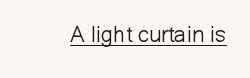
Q: Is the text bold? A: No.
Q: Is the text italic (slanted)? A: No, it is upright.
Q: Is the text underlined? A: Yes.
Q: Is the spacing between letters normal or unusually wide? A: Normal.
